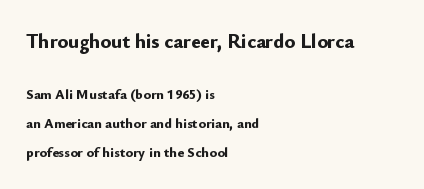
Q: Is the text bold? A: Yes.
Q: Is the text italic (slanted)? A: No, it is upright.
Q: Is the text underlined? A: No.
Q: How is the paragraph aligned? A: Left-aligned.
Q: Is the spacing between letters normal or unusually wide? A: Normal.
Q: Is the spacing between lines tight, normal or loose? A: Loose.
Q: Which block of text is set in a larger size, the first (top) or the second (bottom)? A: The first (top) one.
